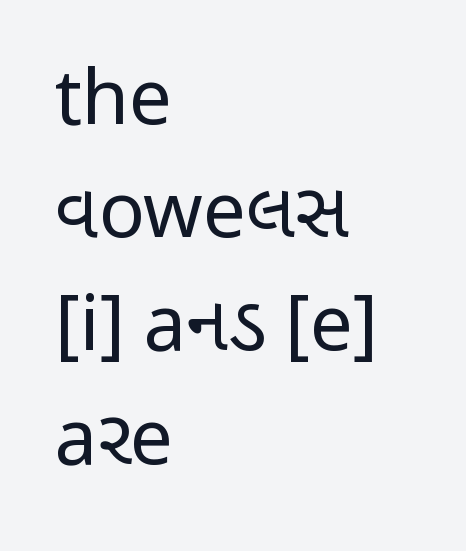
{"serif": "no", "italic": "no", "bold": "no", "weight": "regular", "width": "condensed", "stroke_contrast": "low", "x_height": "medium", "monospaced": "no", "underline": "no", "align": "left", "line_spacing": "normal", "line_spacing_ratio": 1.49, "letter_spacing": "normal", "letter_spacing_em": 0.0, "glyph_px": 76}
